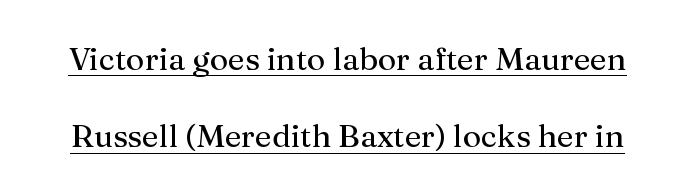
{"serif": "yes", "italic": "no", "bold": "no", "weight": "regular", "width": "normal", "stroke_contrast": "medium", "x_height": "medium", "monospaced": "no", "underline": "yes", "line_spacing": "loose", "line_spacing_ratio": 2.42, "letter_spacing": "normal", "letter_spacing_em": 0.0, "glyph_px": 32}
